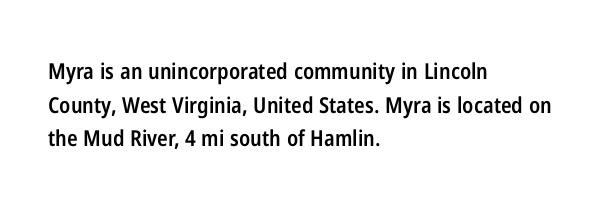
Every character sits straight up, as roman type does. Does extra space separate the letters? No, they use regular spacing. A somewhat darkened texture: the type is semibold rather than bold. A typesetter would call this leading conventional body-copy spacing.
